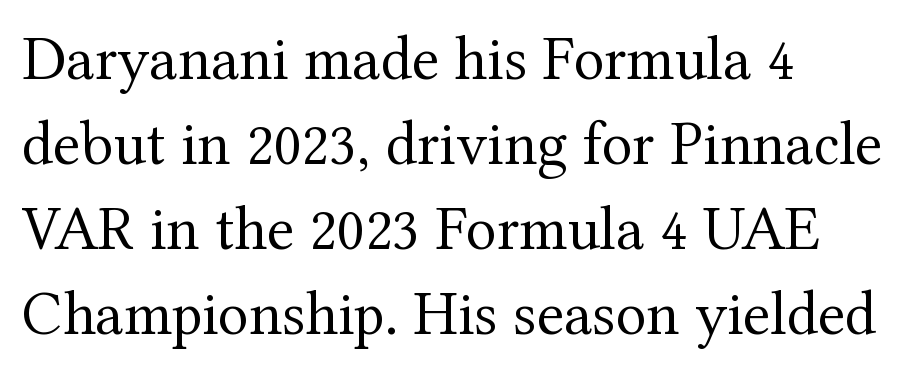
{"serif": "yes", "italic": "no", "bold": "no", "weight": "regular", "width": "normal", "stroke_contrast": "medium", "x_height": "medium", "monospaced": "no", "underline": "no", "align": "left", "line_spacing": "normal", "line_spacing_ratio": 1.35, "letter_spacing": "normal", "letter_spacing_em": 0.0, "glyph_px": 63}
